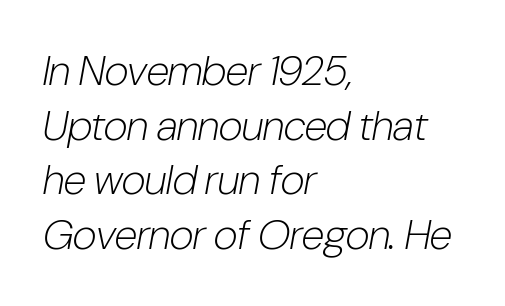
The image shows 42 px light, condensed type, italic (leaning right); set left-aligned, normal line spacing (1.3x), normal letter spacing, not underlined; low stroke contrast and a medium x-height.
